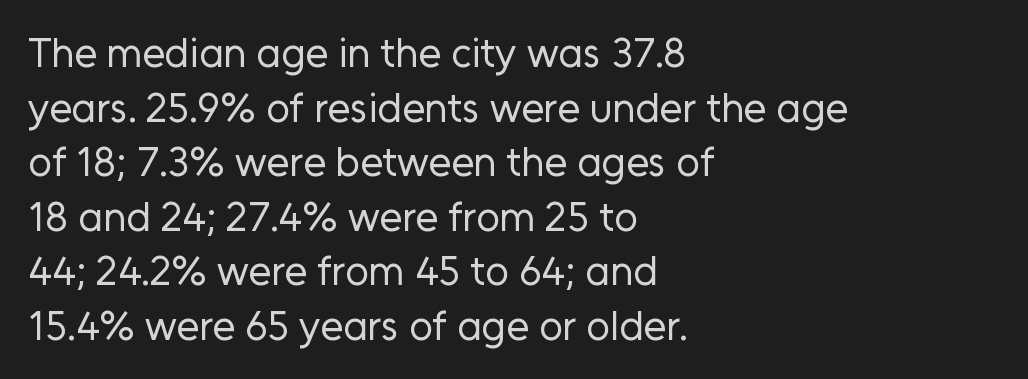
The image shows 41 px regular-weight sans-serif type, upright; set left-aligned, normal line spacing (1.33x), normal letter spacing, not underlined; low stroke contrast and a medium x-height.
